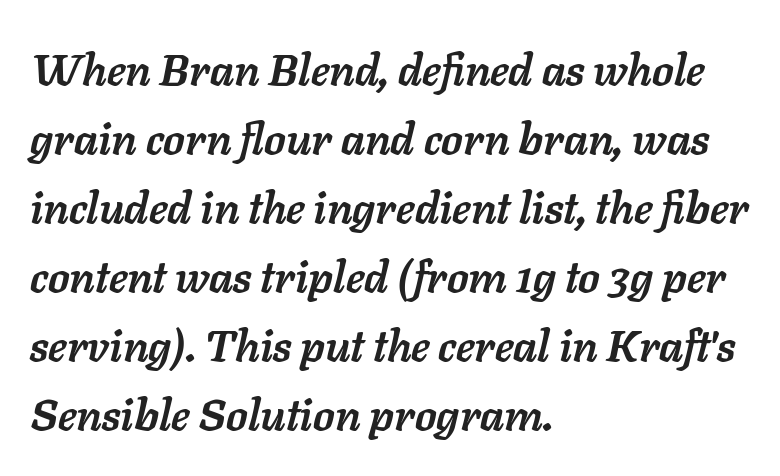
Q: Is the text bold? A: Yes.
Q: Is the text italic (slanted)? A: Yes, it leans right by about 11 degrees.
Q: Is the text underlined? A: No.
Q: How is the paragraph aligned? A: Left-aligned.
Q: Is the spacing between letters normal or unusually wide? A: Normal.
Q: Is the spacing between lines tight, normal or loose? A: Normal.
Q: Width (condensed, normal, or wide)? A: Normal.
Q: Stroke contrast? A: Low.
Q: x-height? A: Medium.
Q: Monospaced? A: No.
